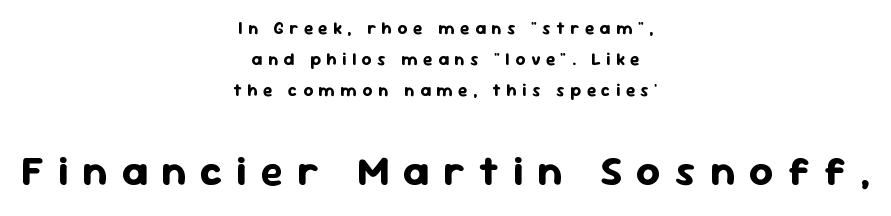
The image shows 42 px bold sans-serif type, upright; set centered, line spacing 1.82x, unusually wide letter spacing (+0.33 em), not underlined; the second (bottom) block is 2.47x larger; low stroke contrast and a medium x-height.
